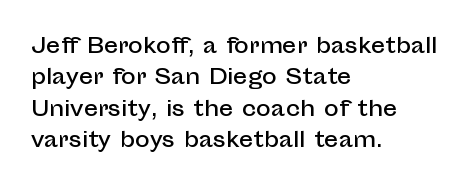
Compared with a centered layout, this one pins lines to the left instead. The space beneath each line is pristine and unruled. The passage shown stacks its lines at a standard gap. Do the letters lean? They stand straight. Spacing between characters is what you'd get straight out of the box.
